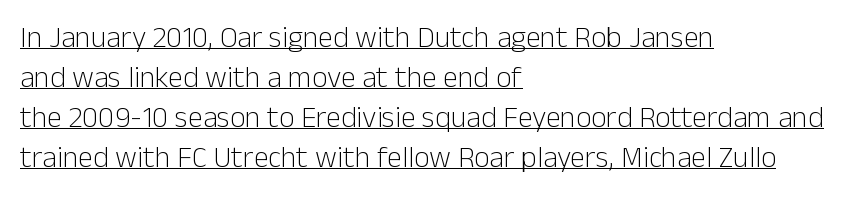
The image shows 30 px light sans-serif type, upright; set left-aligned, normal line spacing (1.33x), normal letter spacing, underlined; low stroke contrast and a medium x-height.
